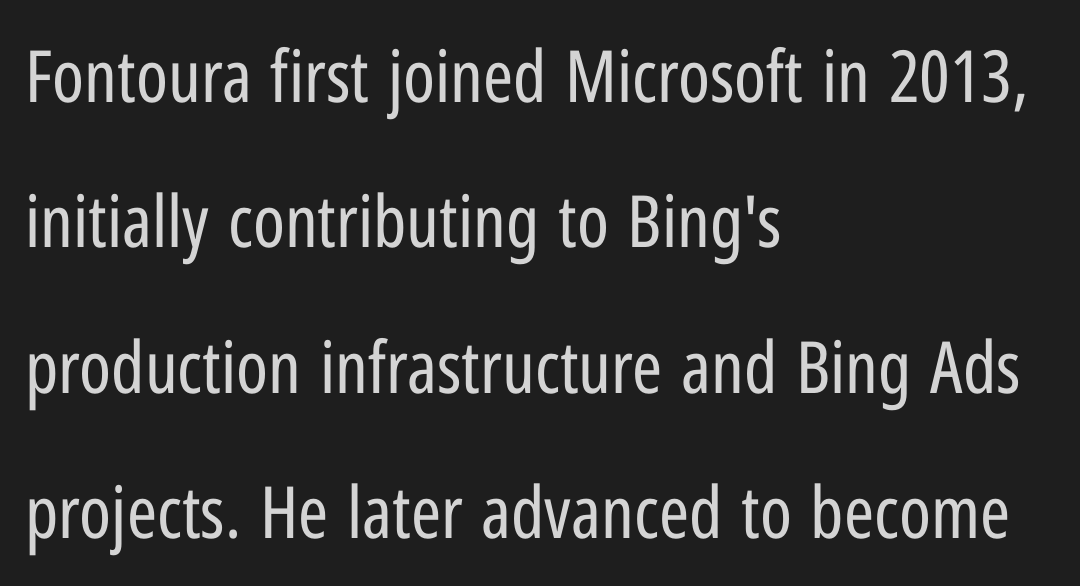
The image shows 72 px regular-weight, condensed sans-serif type, upright; set left-aligned, loose line spacing (2.02x), normal letter spacing, not underlined; low stroke contrast and a medium x-height.
